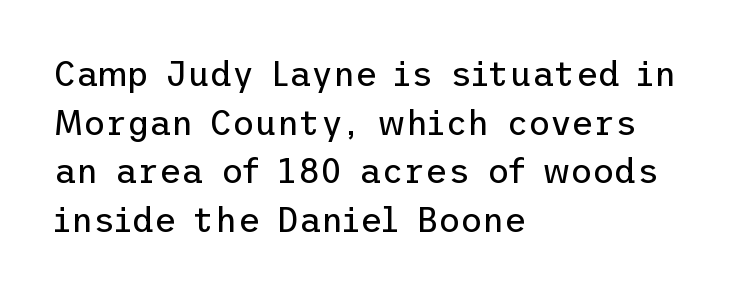
Q: Is the text bold? A: No.
Q: Is the text italic (slanted)? A: No, it is upright.
Q: Is the typeface a serif or a sans-serif typeface? A: Sans-serif.
Q: Is the text underlined? A: No.
Q: How is the paragraph aligned? A: Left-aligned.
Q: Is the spacing between letters normal or unusually wide? A: Normal.
Q: Is the spacing between lines tight, normal or loose? A: Normal.
Q: Width (condensed, normal, or wide)? A: Normal.
Q: Stroke contrast? A: Low.
Q: x-height? A: Medium.
